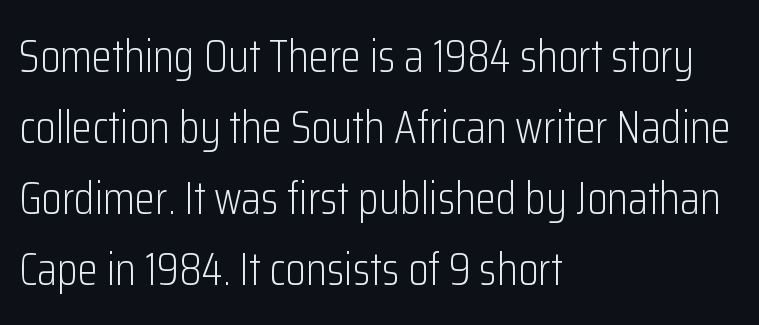
{"serif": "no", "italic": "no", "bold": "no", "weight": "light", "width": "condensed", "stroke_contrast": "low", "x_height": "medium", "monospaced": "no", "underline": "no", "align": "left", "line_spacing": "normal", "line_spacing_ratio": 1.54, "letter_spacing": "normal", "letter_spacing_em": 0.0, "glyph_px": 46}
